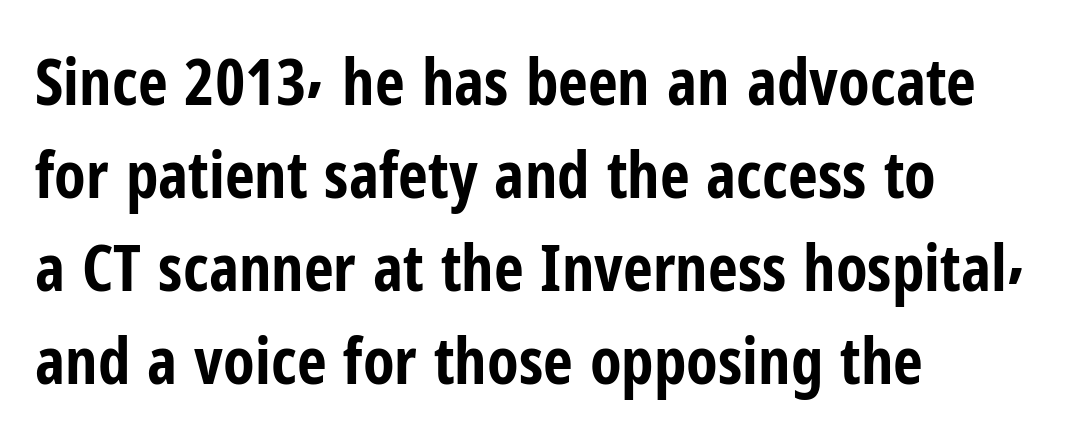
Q: Is the text bold? A: Yes.
Q: Is the text italic (slanted)? A: No, it is upright.
Q: Is the typeface a serif or a sans-serif typeface? A: Sans-serif.
Q: Is the text underlined? A: No.
Q: How is the paragraph aligned? A: Left-aligned.
Q: Is the spacing between letters normal or unusually wide? A: Normal.
Q: Is the spacing between lines tight, normal or loose? A: Normal.
Q: Width (condensed, normal, or wide)? A: Condensed.
Q: Stroke contrast? A: Low.
Q: x-height? A: Medium.
Q: Monospaced? A: No.
